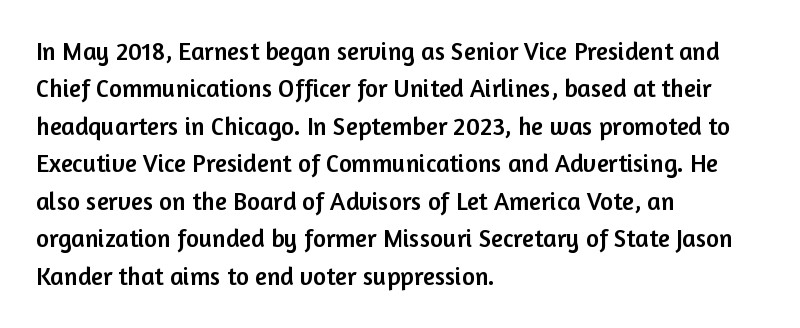
The image shows 25 px text type, upright; set left-aligned, normal line spacing (1.5x), normal letter spacing, not underlined.
